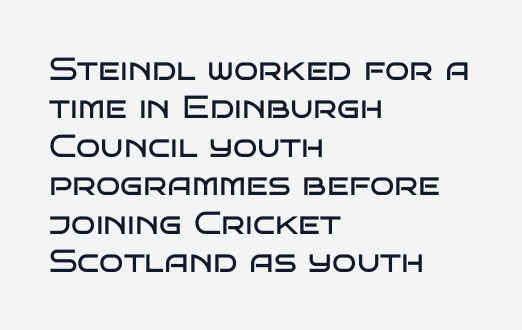
Q: Is the text bold? A: No.
Q: Is the text italic (slanted)? A: No, it is upright.
Q: Is the typeface a serif or a sans-serif typeface? A: Sans-serif.
Q: Is the text underlined? A: No.
Q: How is the paragraph aligned? A: Left-aligned.
Q: Is the spacing between letters normal or unusually wide? A: Normal.
Q: Width (condensed, normal, or wide)? A: Wide.
Q: Stroke contrast? A: Low.
Q: x-height? A: Large.
Q: Monospaced? A: No.
